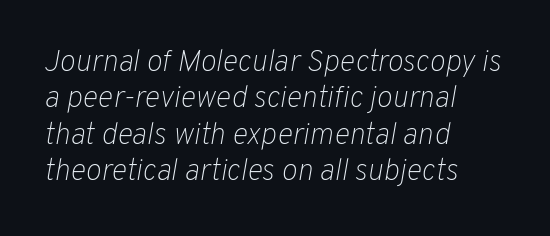
Q: Is the text bold? A: No.
Q: Is the text italic (slanted)? A: Yes, it leans right by about 10 degrees.
Q: Is the text underlined? A: No.
Q: How is the paragraph aligned? A: Left-aligned.
Q: Is the spacing between letters normal or unusually wide? A: Normal.
Q: Width (condensed, normal, or wide)? A: Normal.
Q: Stroke contrast? A: Low.
Q: x-height? A: Medium.
Q: Monospaced? A: No.
